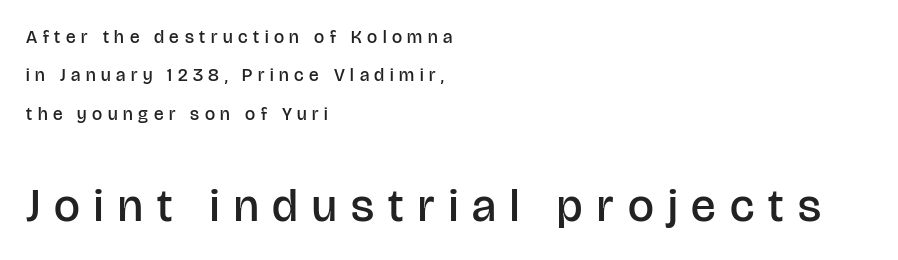
Q: Is the text bold? A: Semi-bold.
Q: Is the text italic (slanted)? A: No, it is upright.
Q: Is the typeface a serif or a sans-serif typeface? A: Sans-serif.
Q: Is the text underlined? A: No.
Q: How is the paragraph aligned? A: Left-aligned.
Q: Is the spacing between letters normal or unusually wide? A: Unusually wide.
Q: Is the spacing between lines tight, normal or loose? A: Loose.
Q: Which block of text is set in a larger size, the first (top) or the second (bottom)? A: The second (bottom) one.
Q: Width (condensed, normal, or wide)? A: Normal.
Q: Stroke contrast? A: Low.
Q: x-height? A: Large.
Q: Monospaced? A: No.
